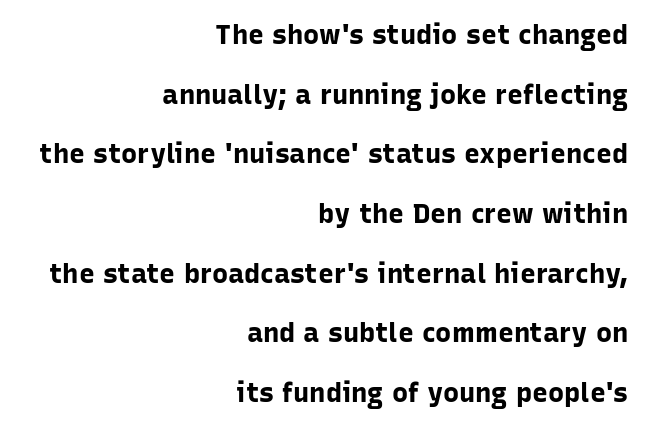
{"italic": "no", "bold": "yes", "underline": "no", "align": "right", "line_spacing": "loose", "line_spacing_ratio": 2.21, "letter_spacing": "normal", "letter_spacing_em": 0.0, "glyph_px": 27}
